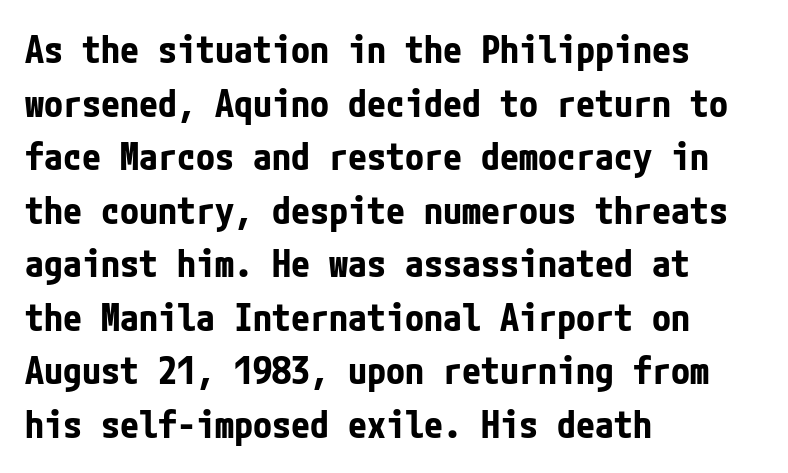
Q: Is the text bold? A: Yes.
Q: Is the text italic (slanted)? A: No, it is upright.
Q: Is the typeface a serif or a sans-serif typeface? A: Sans-serif.
Q: Is the text underlined? A: No.
Q: How is the paragraph aligned? A: Left-aligned.
Q: Is the spacing between letters normal or unusually wide? A: Normal.
Q: Is the spacing between lines tight, normal or loose? A: Normal.
Q: Width (condensed, normal, or wide)? A: Condensed.
Q: Stroke contrast? A: Low.
Q: x-height? A: Medium.
